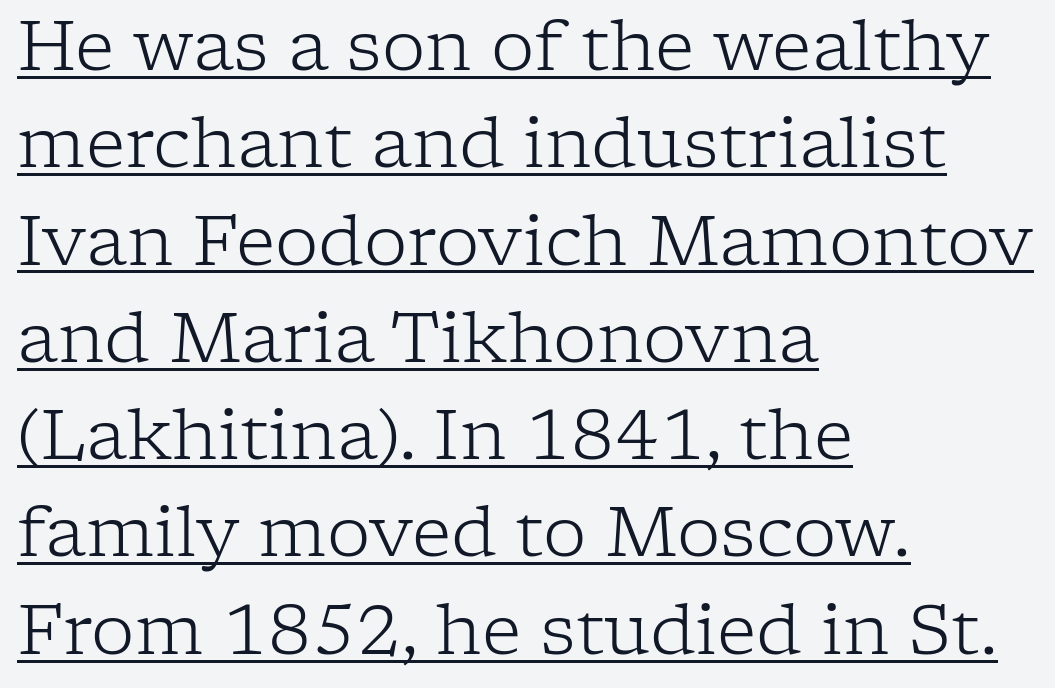
The image shows 69 px light serif type, upright; set left-aligned, normal line spacing (1.41x), normal letter spacing, underlined; low stroke contrast and a medium x-height.
